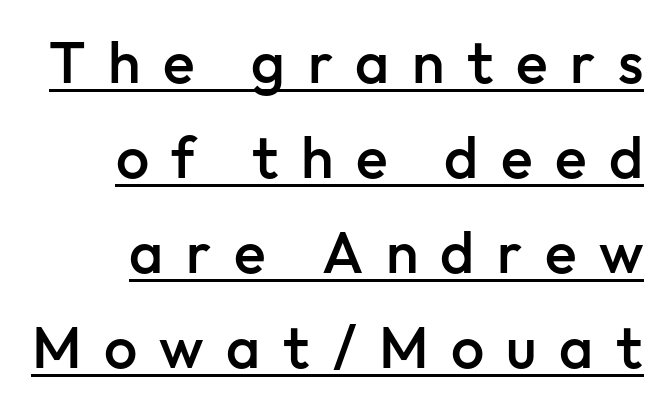
Q: Is the text bold? A: Semi-bold.
Q: Is the text italic (slanted)? A: No, it is upright.
Q: Is the typeface a serif or a sans-serif typeface? A: Sans-serif.
Q: Is the text underlined? A: Yes.
Q: Is the spacing between letters normal or unusually wide? A: Unusually wide.
Q: Is the spacing between lines tight, normal or loose? A: Normal.
Q: Width (condensed, normal, or wide)? A: Normal.
Q: Stroke contrast? A: Low.
Q: x-height? A: Medium.
Q: Monospaced? A: No.
